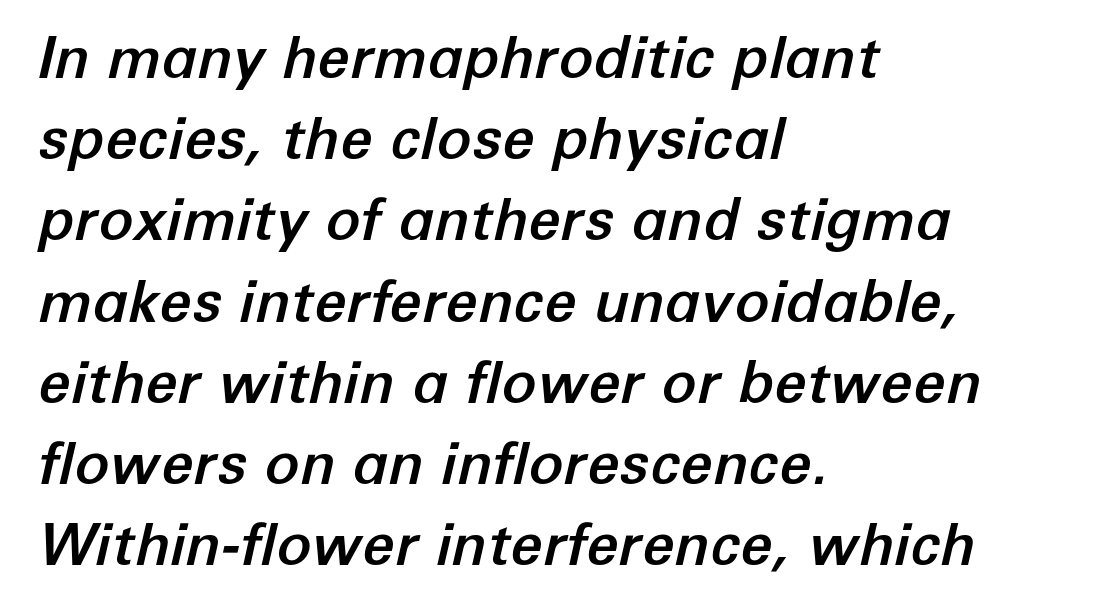
A typesetter would call this proportional, since set widths differ per character. A typesetter would call this leading conventional body-copy spacing. Rule under the text: the space is simply empty. Does the lettering tilt? It does — this is italic. The gaps between neighbouring characters are ordinary and unremarkable.
